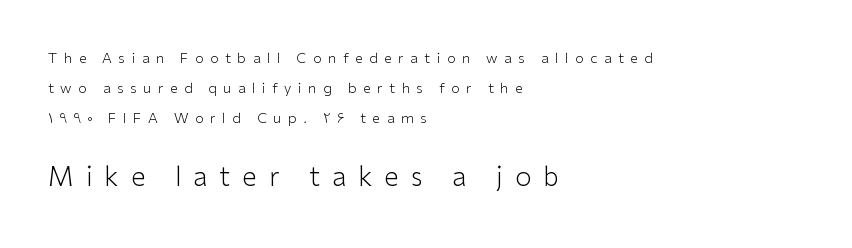
{"italic": "no", "bold": "no", "underline": "no", "align": "left", "line_spacing": "loose", "line_spacing_ratio": 2.15, "letter_spacing": "wide", "letter_spacing_em": 0.47, "larger_block": "second", "size_ratio": 1.86, "glyph_px": 26}
